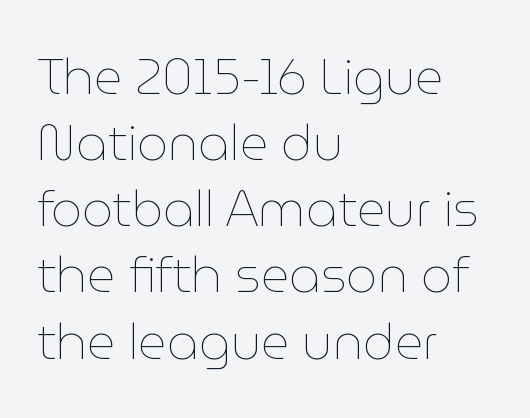
Q: Is the text bold? A: No.
Q: Is the text italic (slanted)? A: No, it is upright.
Q: Is the text underlined? A: No.
Q: How is the paragraph aligned? A: Left-aligned.
Q: Is the spacing between letters normal or unusually wide? A: Normal.
Q: Is the spacing between lines tight, normal or loose? A: Normal.
Q: Width (condensed, normal, or wide)? A: Normal.
Q: Stroke contrast? A: Low.
Q: x-height? A: Medium.
Q: Monospaced? A: No.
